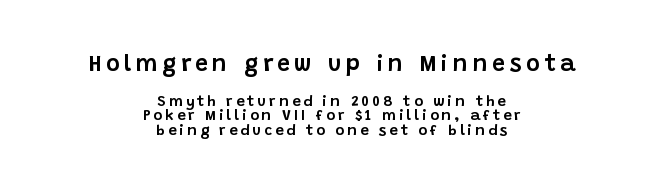
{"italic": "no", "underline": "no", "align": "center", "line_spacing": "tight", "line_spacing_ratio": 0.97, "letter_spacing": "wide", "letter_spacing_em": 0.2, "larger_block": "first", "size_ratio": 1.53, "glyph_px": 23}
